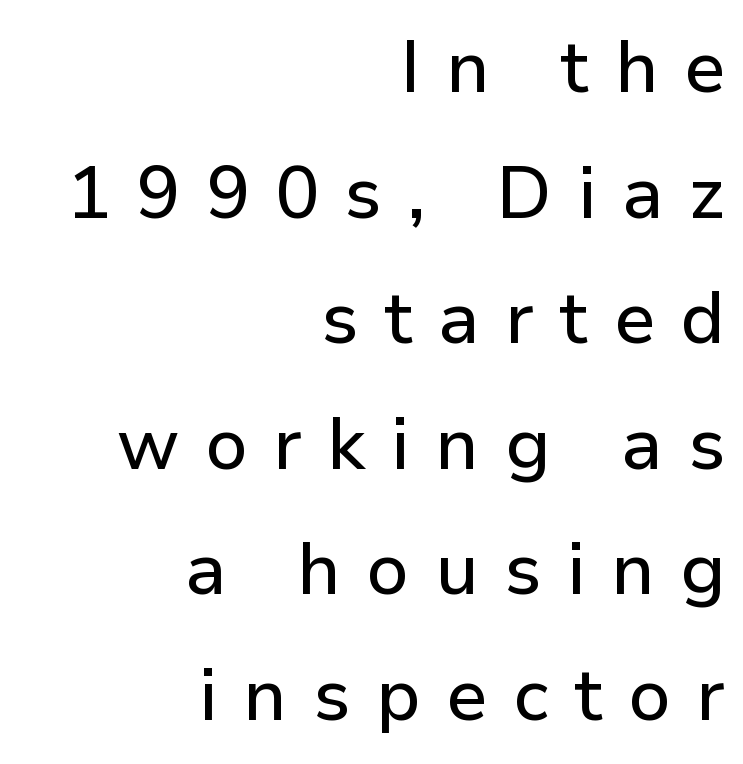
The image shows 73 px sans-serif type, upright; set right-aligned, line spacing 1.72x, unusually wide letter spacing (+0.35 em), not underlined; low stroke contrast and a medium x-height.
